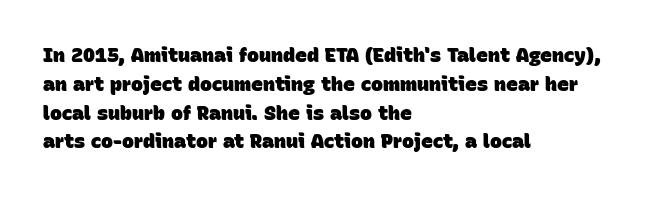
{"bold": "yes", "underline": "no", "align": "left", "line_spacing": "normal", "line_spacing_ratio": 1.44, "letter_spacing": "normal", "letter_spacing_em": 0.0, "glyph_px": 20}
